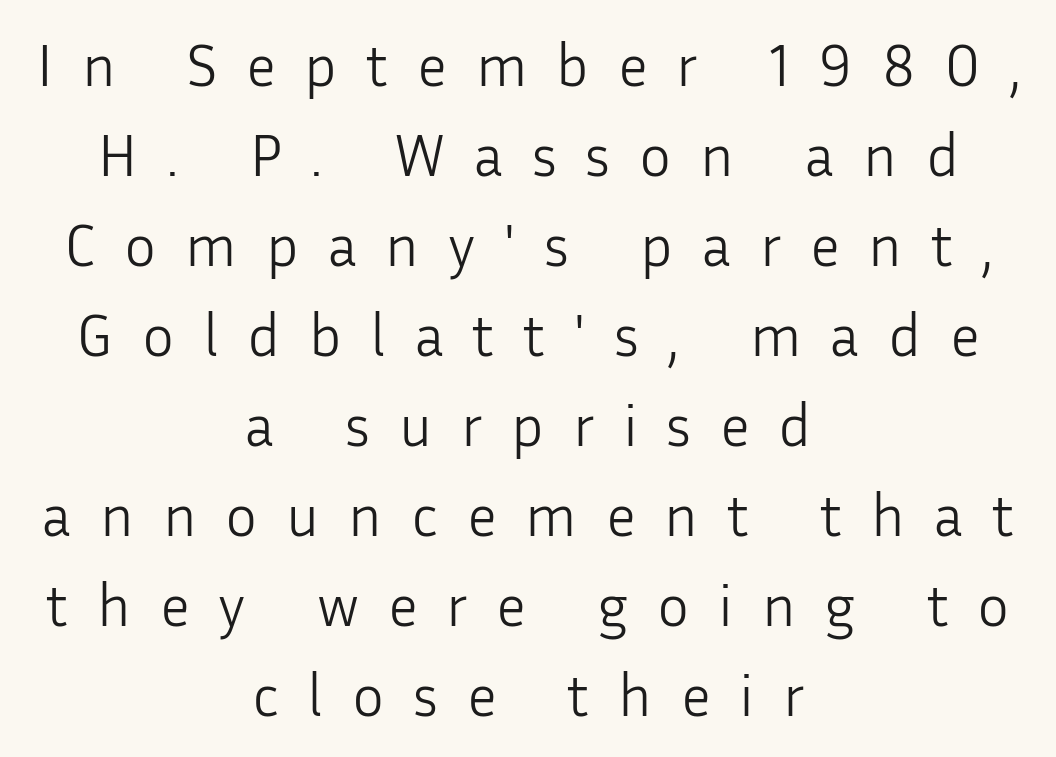
The image shows 60 px light sans-serif type, upright; set centered, normal line spacing (1.5x), unusually wide letter spacing (+0.48 em), not underlined; low stroke contrast and a medium x-height.
